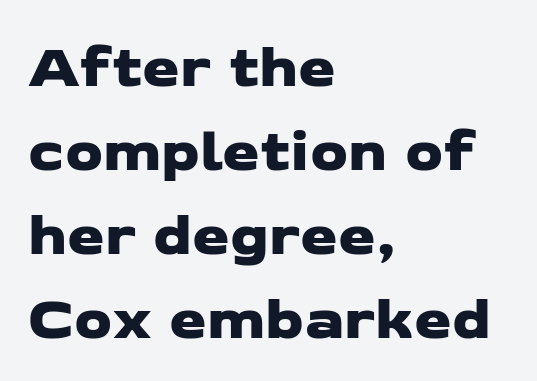
Quick note: interline space is typical. The typesetter chose a ragged-right arrangement here. Quick note: underline off. The face used here is rendered with its standard letterfit. Unlike a traditional serif, this face leaves its strokes unadorned.
